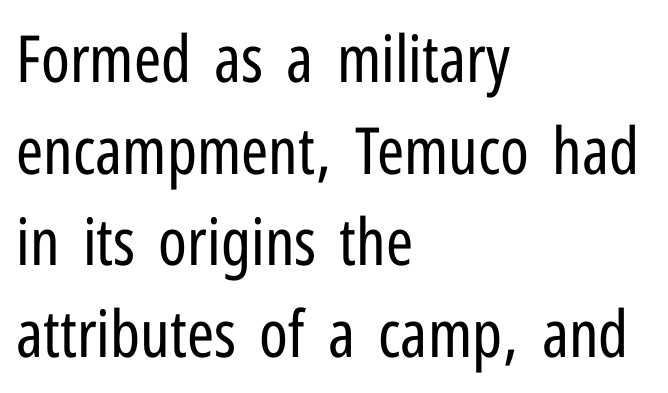
Nothing sits at the stroke ends, so this counts as sans-serif. Is there much room between lines? A standard amount, neither cramped nor airy. Characters follow at the spacing the type designer built in. Proportional: the letters do not fall into vertical columns. Check the space under the baseline: it is left empty.
